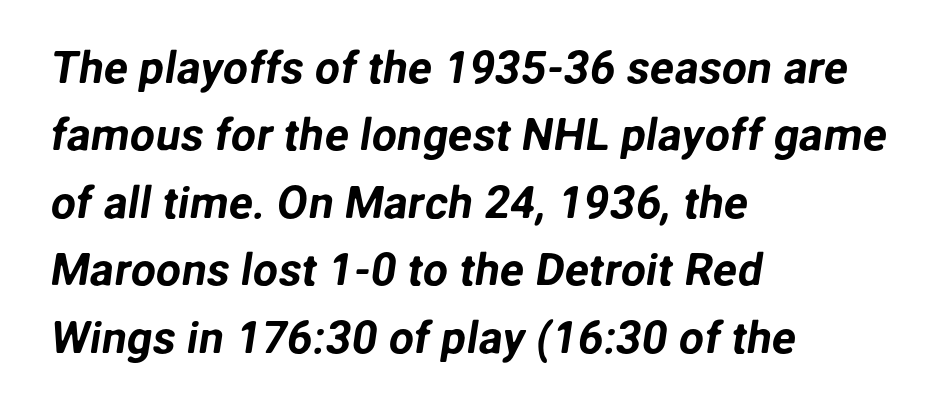
Q: Is the typeface a serif or a sans-serif typeface? A: Sans-serif.
Q: Is the text underlined? A: No.
Q: How is the paragraph aligned? A: Left-aligned.
Q: Is the spacing between letters normal or unusually wide? A: Normal.
Q: Is the spacing between lines tight, normal or loose? A: Normal.
Q: Width (condensed, normal, or wide)? A: Normal.
Q: Stroke contrast? A: Low.
Q: x-height? A: Medium.
Q: Monospaced? A: No.
